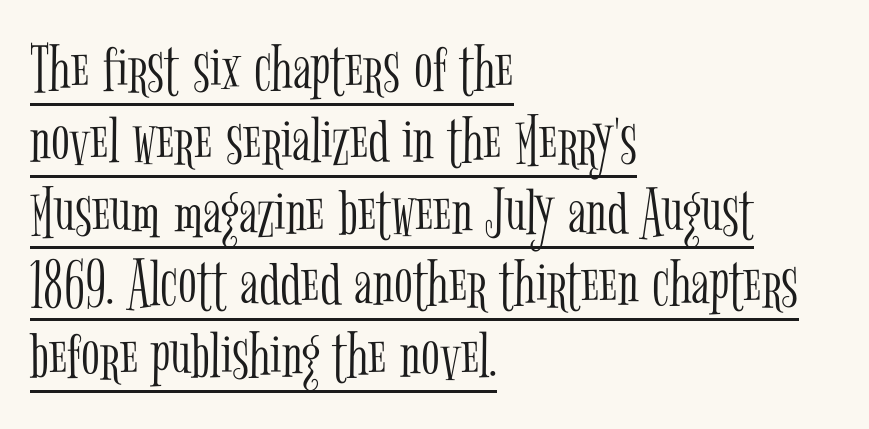
{"serif": "yes", "italic": "no", "bold": "no", "weight": "light", "width": "condensed", "stroke_contrast": "low", "x_height": "medium", "monospaced": "no", "underline": "yes", "align": "left", "line_spacing": "tight", "line_spacing_ratio": 1.04, "letter_spacing": "normal", "letter_spacing_em": 0.0, "glyph_px": 69}
